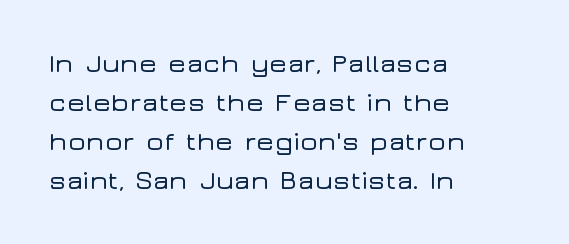
{"italic": "no", "underline": "no", "align": "left", "line_spacing": "normal", "line_spacing_ratio": 1.44, "letter_spacing": "normal", "letter_spacing_em": 0.0, "glyph_px": 27}
